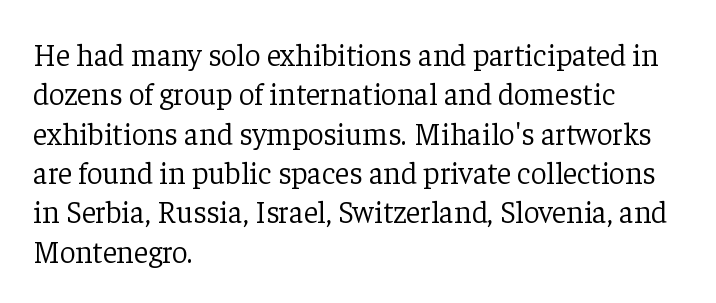
{"serif": "yes", "italic": "no", "bold": "no", "weight": "light", "width": "normal", "stroke_contrast": "low", "x_height": "medium", "monospaced": "no", "underline": "no", "align": "left", "line_spacing": "normal", "line_spacing_ratio": 1.27, "letter_spacing": "normal", "letter_spacing_em": 0.0, "glyph_px": 31}
